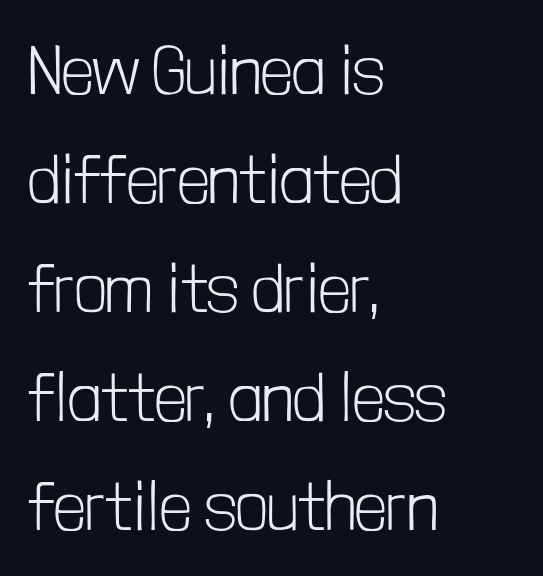
{"serif": "no", "italic": "no", "bold": "no", "weight": "light", "width": "condensed", "stroke_contrast": "low", "x_height": "medium", "monospaced": "no", "underline": "no", "align": "left", "line_spacing": "normal", "line_spacing_ratio": 1.58, "letter_spacing": "normal", "letter_spacing_em": 0.0, "glyph_px": 69}
